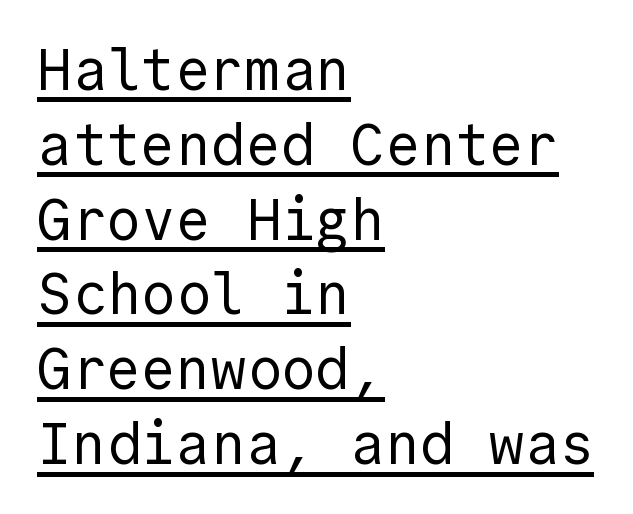
Q: Is the text bold? A: No.
Q: Is the text italic (slanted)? A: No, it is upright.
Q: Is the typeface a serif or a sans-serif typeface? A: Sans-serif.
Q: Is the text underlined? A: Yes.
Q: How is the paragraph aligned? A: Left-aligned.
Q: Is the spacing between letters normal or unusually wide? A: Normal.
Q: Is the spacing between lines tight, normal or loose? A: Normal.
Q: Width (condensed, normal, or wide)? A: Normal.
Q: x-height? A: Medium.
